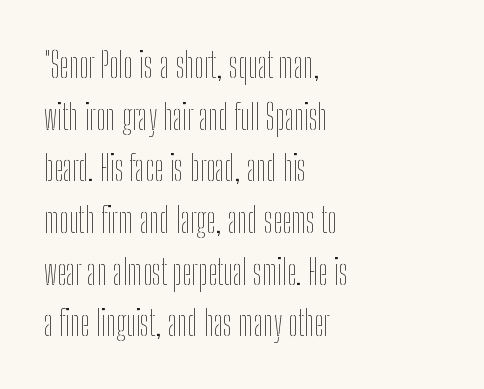
A student would call this left alignment; a typographer would say flush left, rag right. How are the letters spaced? Ordinarily, with no added tracking. Notice how the stems are strictly vertical — no italics here. The face used here is proportionally spaced, like ordinary book or web type.
